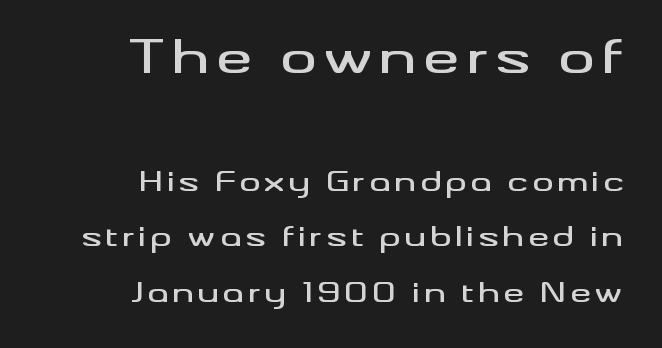
The image shows 45 px wide sans-serif type, upright; set right-aligned, loose line spacing (2.13x), not underlined; the first (top) block is 1.73x larger; medium stroke contrast and a small x-height.
